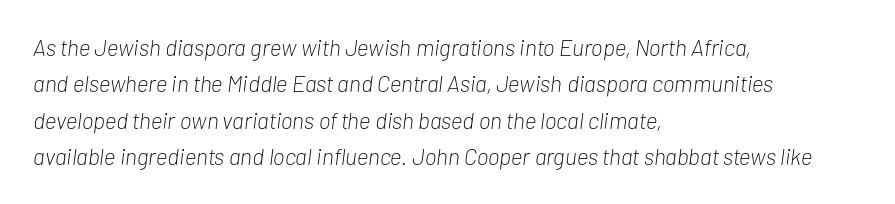
{"italic": "yes", "lean": "right", "slant_degrees": 7, "bold": "no", "underline": "no", "align": "left", "line_spacing": "normal", "line_spacing_ratio": 1.58, "letter_spacing": "normal", "letter_spacing_em": 0.0, "glyph_px": 23}
